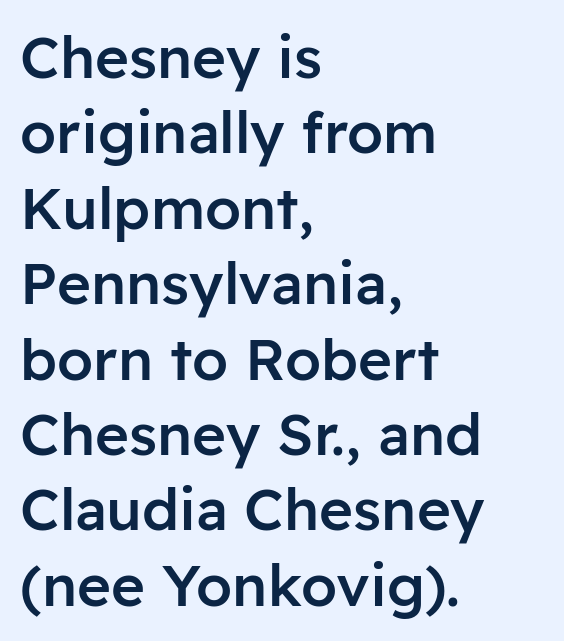
The image shows 58 px semibold sans-serif type, upright; set left-aligned, normal line spacing (1.3x), normal letter spacing, not underlined; low stroke contrast and a medium x-height.
